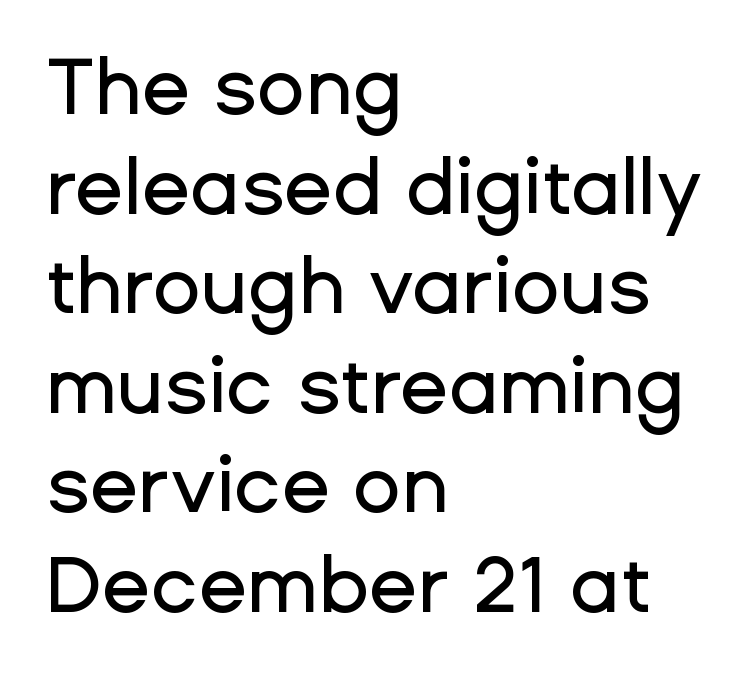
{"serif": "no", "italic": "no", "width": "normal", "stroke_contrast": "low", "x_height": "medium", "monospaced": "no", "underline": "no", "align": "left", "line_spacing": "normal", "line_spacing_ratio": 1.26, "letter_spacing": "normal", "letter_spacing_em": 0.0, "glyph_px": 79}
